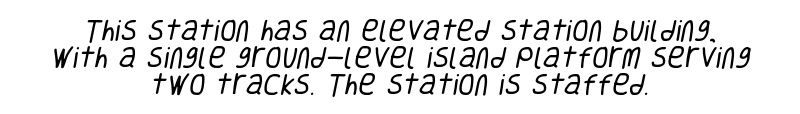
{"bold": "no", "underline": "no", "align": "center", "line_spacing": "tight", "line_spacing_ratio": 1.13, "letter_spacing": "normal", "letter_spacing_em": 0.0, "glyph_px": 24}
